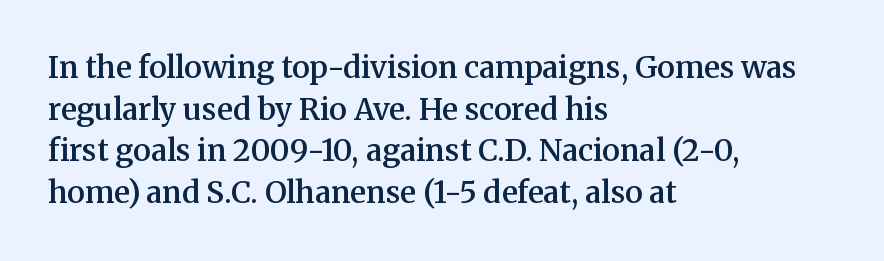
Words float on clear page, feet unadorned. One-word summary of the alignment: left. Classification — serif. A typesetter would call this zero additional tracking. Do the letters lean? They stand straight.
